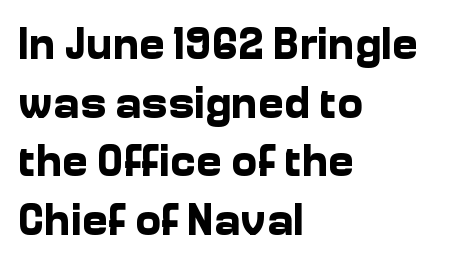
The face used here is a sans, in the tradition of grotesques and geometrics. In terms of leading, this rendering sits right in the middle. Nothing unusual about the tracking: characters are spaced as the font intends. The zone under the glyphs is completely vacant. Varying glyph widths throughout — classic text-font behaviour.
